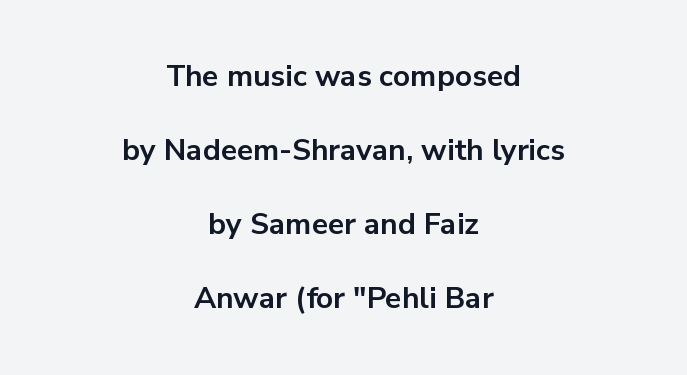
{"serif": "no", "italic": "no", "bold": "yes", "weight": "bold", "width": "normal", "stroke_contrast": "low", "x_height": "medium", "monospaced": "no", "underline": "no", "align": "center", "line_spacing": "loose", "line_spacing_ratio": 2.47, "letter_spacing": "normal", "letter_spacing_em": 0.0, "glyph_px": 30}
